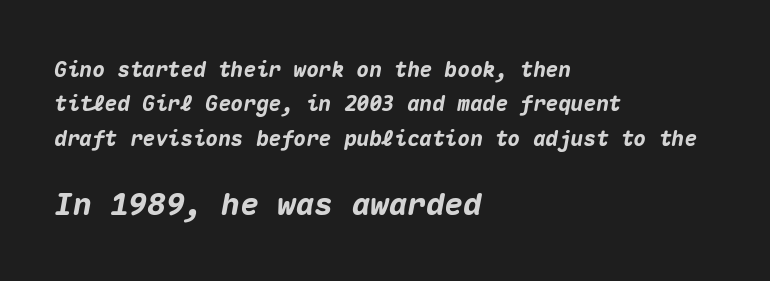
The image shows 31 px heavy type, italic (leaning right), monospaced; set left-aligned, normal line spacing (1.64x), normal letter spacing, not underlined; the second (bottom) block is 1.48x larger; medium stroke contrast and a medium x-height.
